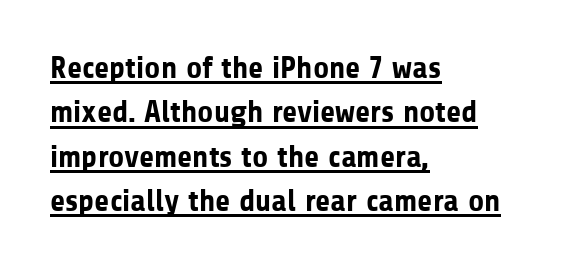
{"serif": "no", "italic": "no", "bold": "yes", "weight": "bold", "width": "normal", "stroke_contrast": "low", "x_height": "medium", "monospaced": "no", "underline": "yes", "align": "left", "line_spacing": "normal", "line_spacing_ratio": 1.43, "letter_spacing": "normal", "letter_spacing_em": 0.0, "glyph_px": 31}
